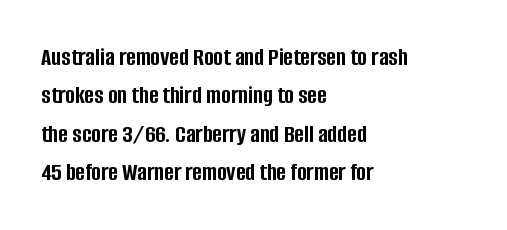
{"italic": "no", "bold": "yes", "underline": "no", "align": "left", "line_spacing": "normal", "line_spacing_ratio": 1.48, "letter_spacing": "normal", "letter_spacing_em": 0.0, "glyph_px": 26}
